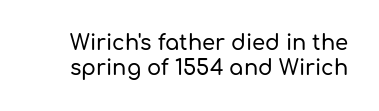
Check the space under the baseline: it is left empty. This sample uses plain, unmodified letter spacing. It's the straight-up-and-down kind of type.
